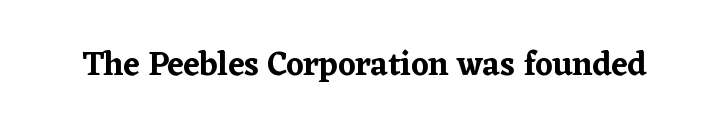
What stands out about the letter spacing? Nothing — it is the standard amount. Note the varied advance widths — an 'i' is clearly narrower than an 'm'. A clean baseline with only descenders dipping below it. Regarding serifs, this sample has them. If you drew a line through each stem, it would be perfectly vertical.
